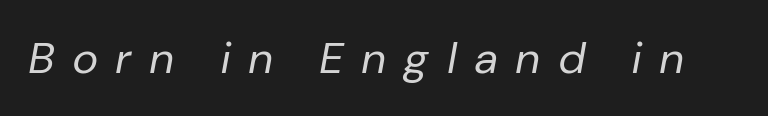
The letters look calm and open, with moderate or lighter stems. Nobody drew a line under any word here. Glyph-to-glyph distance is far greater than everyday printed text. The face used here is proportionally spaced, like ordinary book or web type.
